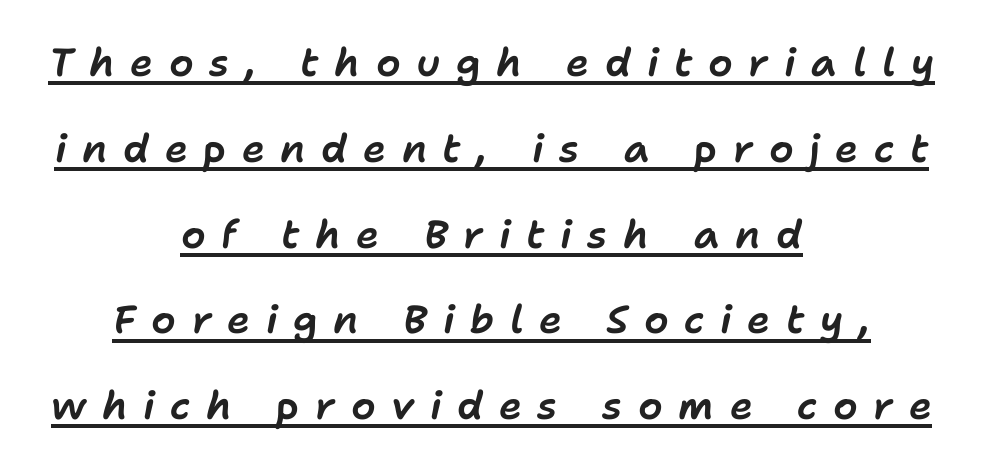
The image shows 39 px text type, italic (leaning right); set centered, loose line spacing (2.2x), unusually wide letter spacing (+0.4 em), underlined; low stroke contrast and a medium x-height.
